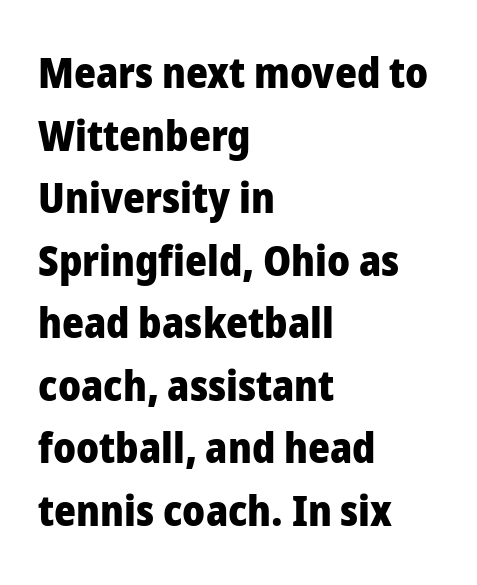
Q: Is the text bold? A: Yes.
Q: Is the text italic (slanted)? A: No, it is upright.
Q: Is the typeface a serif or a sans-serif typeface? A: Sans-serif.
Q: Is the text underlined? A: No.
Q: How is the paragraph aligned? A: Left-aligned.
Q: Is the spacing between letters normal or unusually wide? A: Normal.
Q: Is the spacing between lines tight, normal or loose? A: Normal.
Q: Width (condensed, normal, or wide)? A: Normal.
Q: Stroke contrast? A: Low.
Q: x-height? A: Medium.
Q: Monospaced? A: No.
